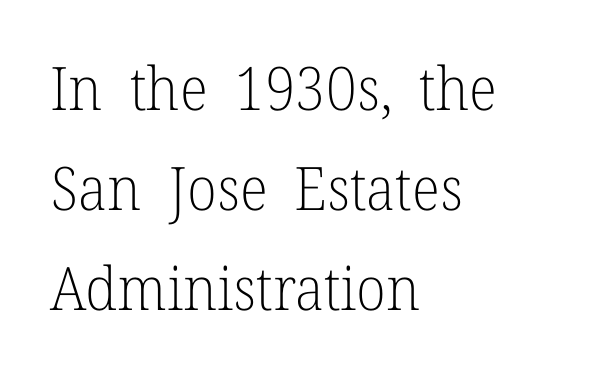
The image shows 60 px light serif type, upright; set left-aligned, normal line spacing (1.67x), normal letter spacing, not underlined; low stroke contrast and a medium x-height.
